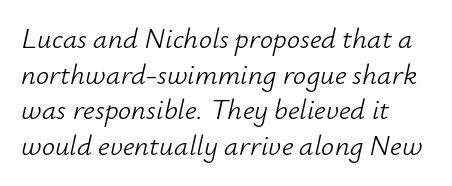
The image shows 29 px light type, italic (leaning right); set left-aligned, line spacing 1.23x, normal letter spacing, not underlined; low stroke contrast and a small x-height.
